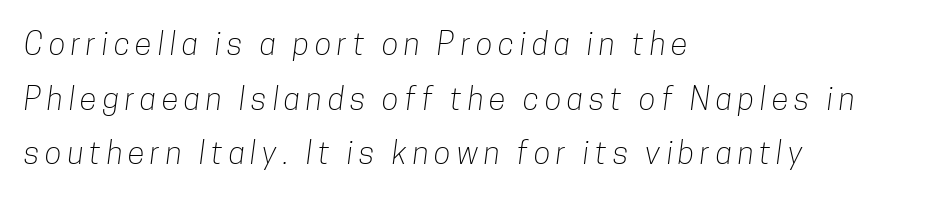
Q: Is the text bold? A: No.
Q: Is the typeface a serif or a sans-serif typeface? A: Sans-serif.
Q: Is the text underlined? A: No.
Q: How is the paragraph aligned? A: Left-aligned.
Q: Width (condensed, normal, or wide)? A: Condensed.
Q: Stroke contrast? A: Low.
Q: x-height? A: Medium.
Q: Monospaced? A: No.
